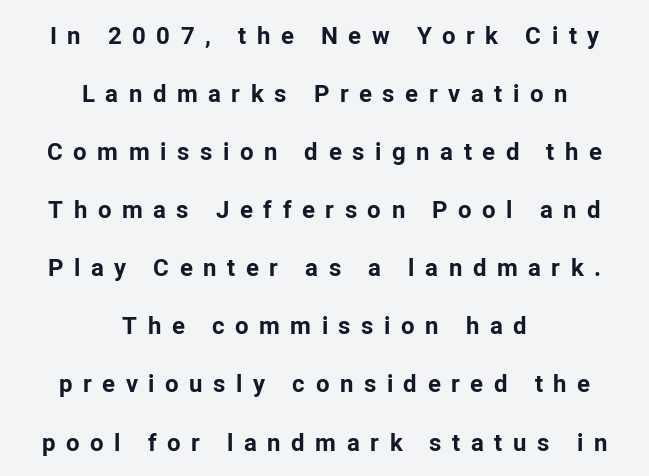
{"italic": "no", "bold": "yes", "underline": "no", "align": "center", "line_spacing": "loose", "line_spacing_ratio": 2.42, "letter_spacing": "wide", "letter_spacing_em": 0.44, "glyph_px": 24}
